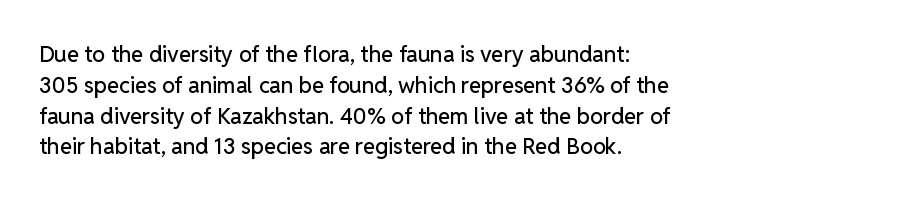
The image shows 22 px text type, upright; set left-aligned, normal line spacing (1.4x), normal letter spacing, not underlined.
